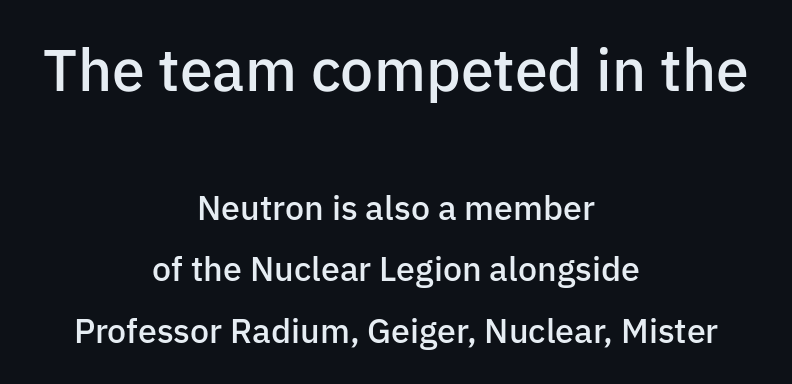
Q: Is the text bold? A: Semi-bold.
Q: Is the text italic (slanted)? A: No, it is upright.
Q: Is the typeface a serif or a sans-serif typeface? A: Sans-serif.
Q: Is the text underlined? A: No.
Q: How is the paragraph aligned? A: Centered.
Q: Is the spacing between letters normal or unusually wide? A: Normal.
Q: Which block of text is set in a larger size, the first (top) or the second (bottom)? A: The first (top) one.
Q: Width (condensed, normal, or wide)? A: Normal.
Q: Stroke contrast? A: Low.
Q: x-height? A: Medium.
Q: Monospaced? A: No.
